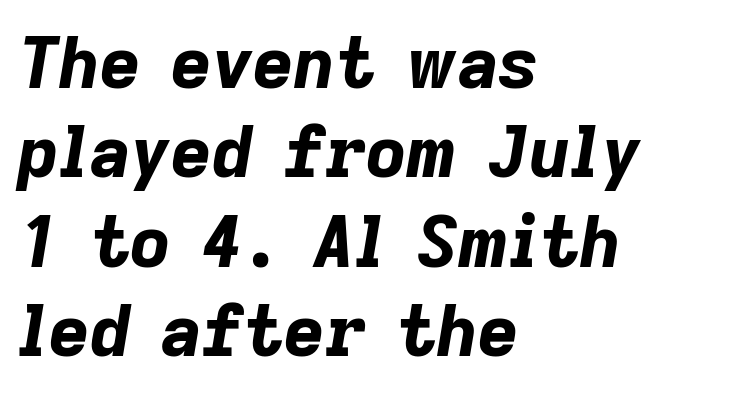
The image shows 71 px bold type, italic (leaning right); set left-aligned, normal line spacing (1.26x), normal letter spacing, not underlined; low stroke contrast and a medium x-height.
